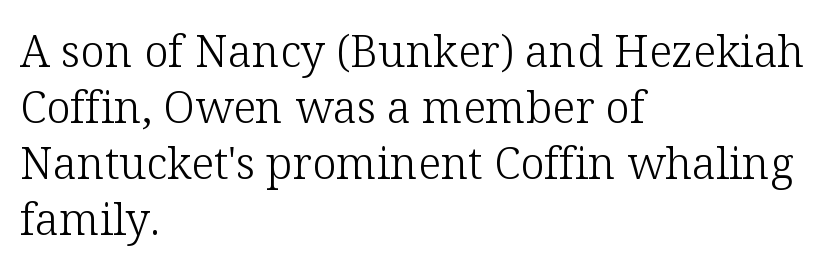
The image shows 44 px light serif type, upright; set left-aligned, normal line spacing (1.27x), normal letter spacing, not underlined; low stroke contrast and a medium x-height.
